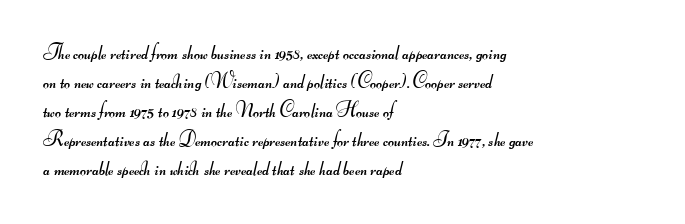
{"bold": "no", "underline": "no", "align": "left", "line_spacing": "normal", "line_spacing_ratio": 1.38, "letter_spacing": "normal", "letter_spacing_em": 0.0, "glyph_px": 21}
